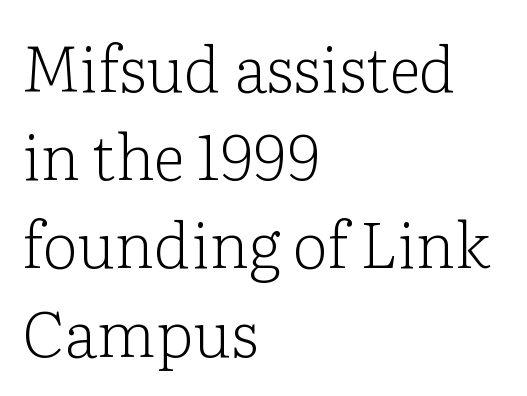
Q: Is the text bold? A: No.
Q: Is the text italic (slanted)? A: No, it is upright.
Q: Is the typeface a serif or a sans-serif typeface? A: Serif.
Q: Is the text underlined? A: No.
Q: How is the paragraph aligned? A: Left-aligned.
Q: Is the spacing between letters normal or unusually wide? A: Normal.
Q: Is the spacing between lines tight, normal or loose? A: Normal.
Q: Width (condensed, normal, or wide)? A: Normal.
Q: Stroke contrast? A: Low.
Q: x-height? A: Medium.
Q: Monospaced? A: No.
